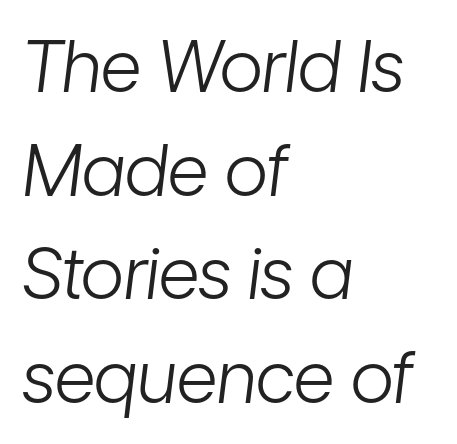
{"italic": "yes", "lean": "right", "slant_degrees": 7, "bold": "no", "weight": "light", "width": "condensed", "stroke_contrast": "low", "x_height": "medium", "monospaced": "no", "underline": "no", "align": "left", "line_spacing": "normal", "line_spacing_ratio": 1.46, "letter_spacing": "normal", "letter_spacing_em": 0.0, "glyph_px": 71}
